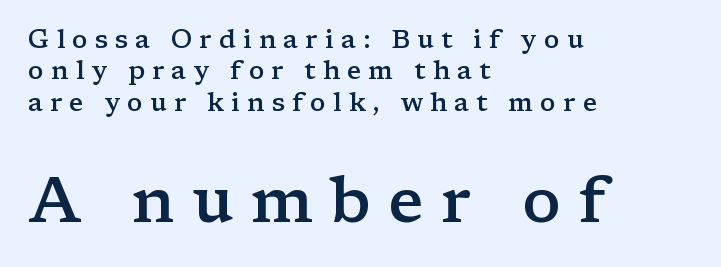
Q: Is the text bold? A: Semi-bold.
Q: Is the text italic (slanted)? A: No, it is upright.
Q: Is the typeface a serif or a sans-serif typeface? A: Serif.
Q: Is the text underlined? A: No.
Q: How is the paragraph aligned? A: Left-aligned.
Q: Is the spacing between letters normal or unusually wide? A: Unusually wide.
Q: Which block of text is set in a larger size, the first (top) or the second (bottom)? A: The second (bottom) one.
Q: Width (condensed, normal, or wide)? A: Wide.
Q: Stroke contrast? A: Low.
Q: x-height? A: Medium.
Q: Monospaced? A: No.
